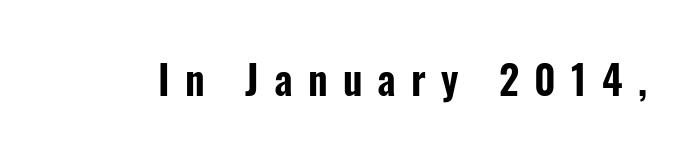
The image shows 40 px condensed sans-serif type, upright; set unusually wide letter spacing (+0.38 em), not underlined; low stroke contrast and a medium x-height.
